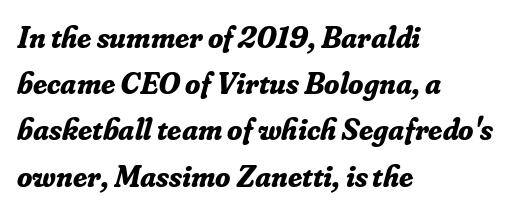
Q: Is the text bold? A: Yes.
Q: Is the text italic (slanted)? A: Yes, it leans right by about 16 degrees.
Q: Is the typeface a serif or a sans-serif typeface? A: Serif.
Q: Is the text underlined? A: No.
Q: How is the paragraph aligned? A: Left-aligned.
Q: Is the spacing between letters normal or unusually wide? A: Normal.
Q: Is the spacing between lines tight, normal or loose? A: Normal.
Q: Width (condensed, normal, or wide)? A: Normal.
Q: Stroke contrast? A: Low.
Q: x-height? A: Small.
Q: Monospaced? A: No.
